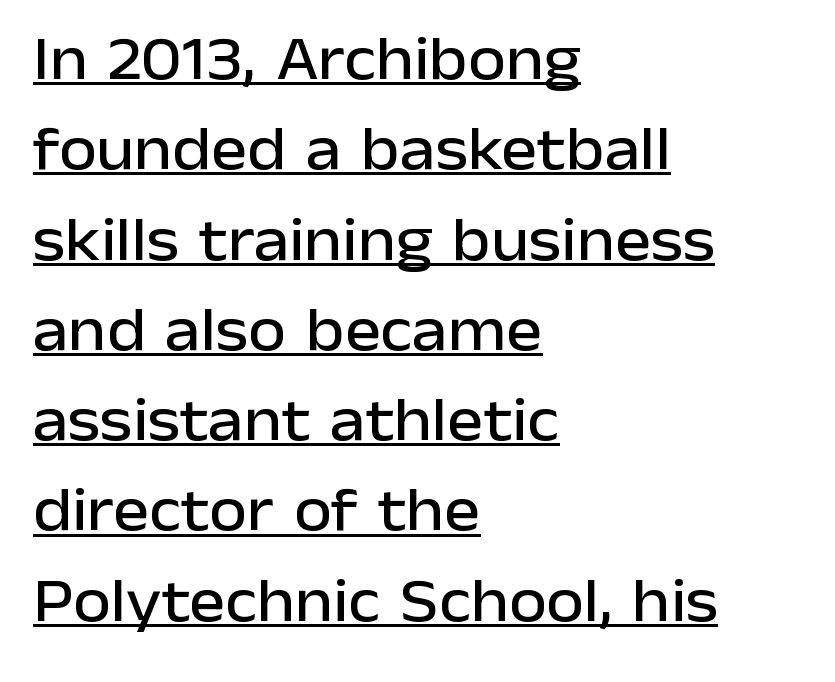
Q: Is the text italic (slanted)? A: No, it is upright.
Q: Is the typeface a serif or a sans-serif typeface? A: Sans-serif.
Q: Is the text underlined? A: Yes.
Q: How is the paragraph aligned? A: Left-aligned.
Q: Is the spacing between letters normal or unusually wide? A: Normal.
Q: Is the spacing between lines tight, normal or loose? A: Normal.
Q: Width (condensed, normal, or wide)? A: Normal.
Q: Stroke contrast? A: Low.
Q: x-height? A: Medium.
Q: Monospaced? A: No.
